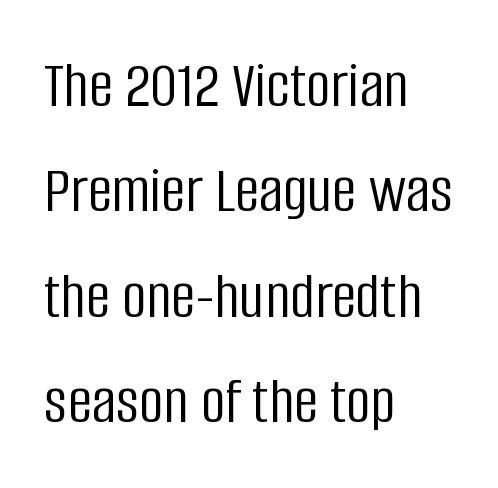
One-word summary of the alignment: left. I'd call this a sans setting — the letters go barefoot. The typography opts for an upright posture over an oblique one. Nothing unusual about the tracking: characters are spaced as the font intends. Whoever set this chose a conventional vertical rhythm.
